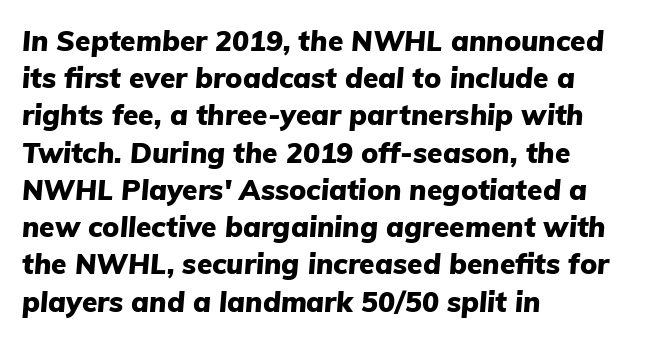
Proportional: the letters do not fall into vertical columns. Summary of vertical rhythm: regular, with standard interline spacing. The glyphs look as if they've been sheared to an angle. Type without underlining. The type is set solid horizontally, with unmodified tracking. A student would call this left alignment; a typographer would say flush left, rag right.
